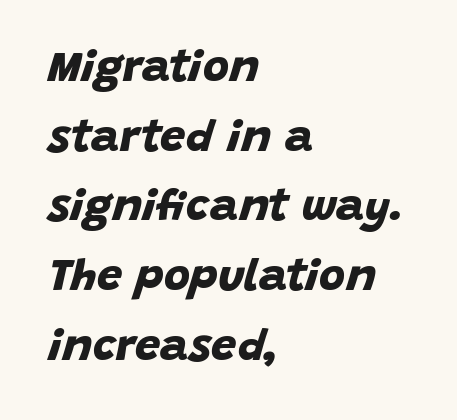
Q: Is the text bold? A: Yes.
Q: Is the typeface a serif or a sans-serif typeface? A: Sans-serif.
Q: Is the text underlined? A: No.
Q: How is the paragraph aligned? A: Left-aligned.
Q: Is the spacing between letters normal or unusually wide? A: Normal.
Q: Is the spacing between lines tight, normal or loose? A: Normal.
Q: Width (condensed, normal, or wide)? A: Normal.
Q: Stroke contrast? A: Low.
Q: x-height? A: Large.
Q: Monospaced? A: No.
